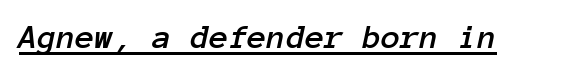
{"italic": "yes", "lean": "right", "slant_degrees": 12, "width": "normal", "stroke_contrast": "low", "x_height": "medium", "monospaced": "yes", "underline": "yes", "letter_spacing": "normal", "letter_spacing_em": 0.0, "glyph_px": 35}
